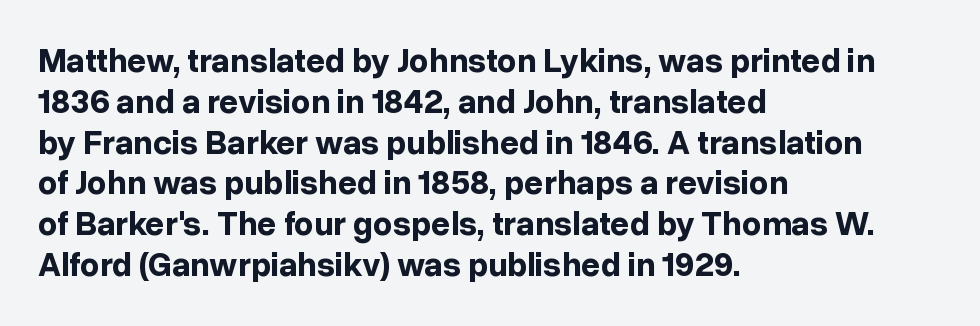
The image shows 34 px bold sans-serif type, upright; set left-aligned, line spacing 1.2x, normal letter spacing, not underlined; low stroke contrast and a medium x-height.
